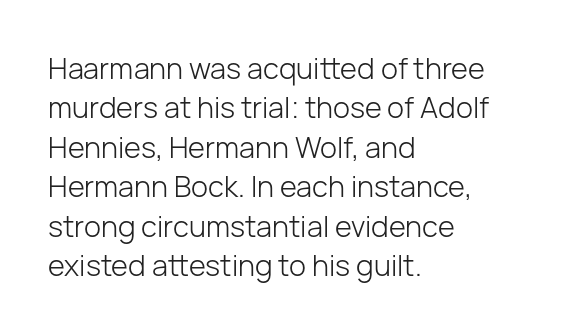
The string is rendered with underlining switched off. Summary of vertical rhythm: regular, with standard interline spacing. Typographically, this falls in the sans-serif category. Typeset ragged right — the left edge is the straight one.
